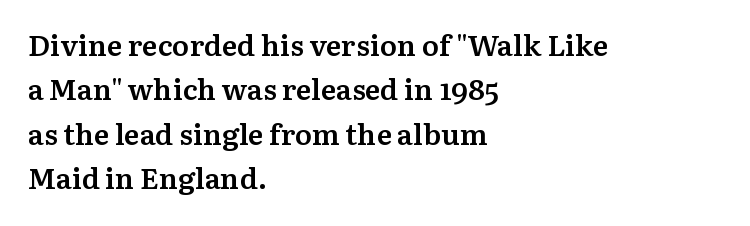
You could not count columns in this text — the font is proportionally spaced. Strokes here are thickened, but only to semibold level. To sum up the face: it has serifs. Standard letterfit; no display-style spreading of the glyphs. This rendering features lettering with no underline.
